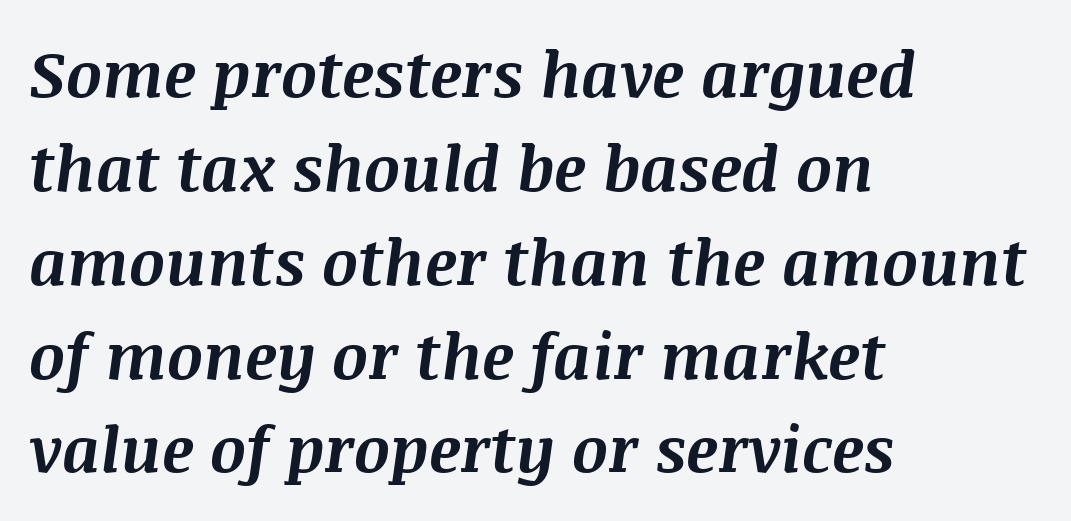
The image shows 63 px bold type, italic (leaning right); set left-aligned, normal line spacing (1.49x), normal letter spacing, not underlined; medium stroke contrast and a large x-height.
